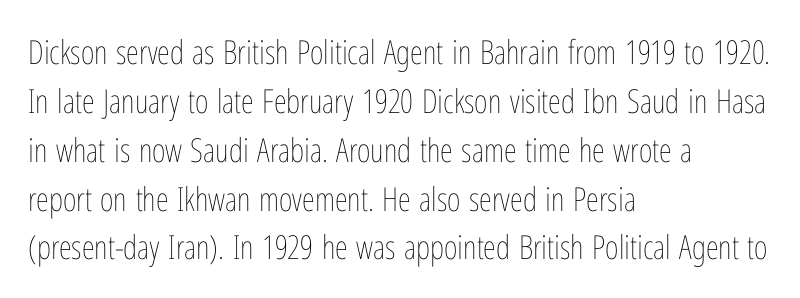
{"italic": "no", "bold": "no", "weight": "thin", "width": "condensed", "stroke_contrast": "low", "x_height": "medium", "monospaced": "no", "underline": "no", "align": "left", "line_spacing": "normal", "line_spacing_ratio": 1.48, "letter_spacing": "normal", "letter_spacing_em": 0.0, "glyph_px": 33}
